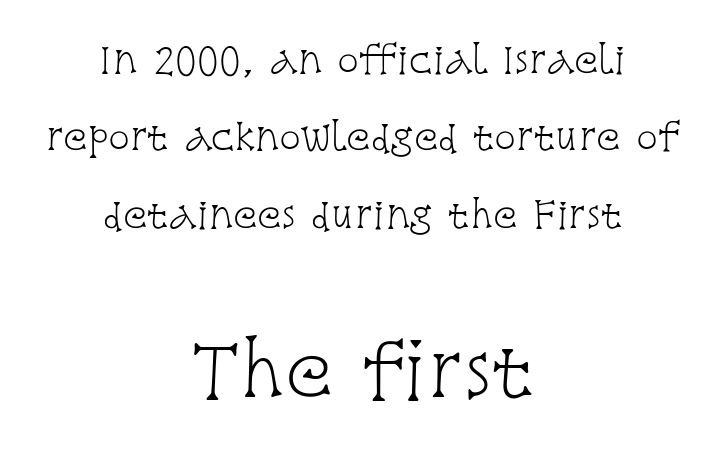
The weight tops out at a normal text grade. The block of text is sparse from top to bottom, with ample space between rows. The type is set solid horizontally, with unmodified tracking. Which chunk is bigger? The second one — the bottom block dwarfs the top. Unmarked baselines from the first word to the last.
